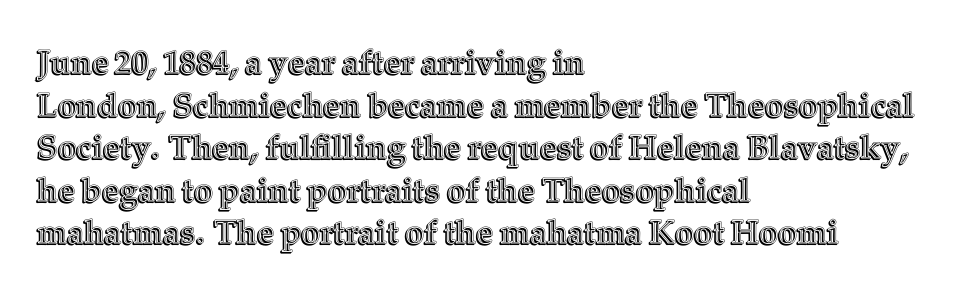
{"italic": "no", "width": "normal", "x_height": "medium", "monospaced": "no", "underline": "no", "align": "left", "line_spacing": "normal", "line_spacing_ratio": 1.29, "letter_spacing": "normal", "letter_spacing_em": 0.0, "glyph_px": 33}
